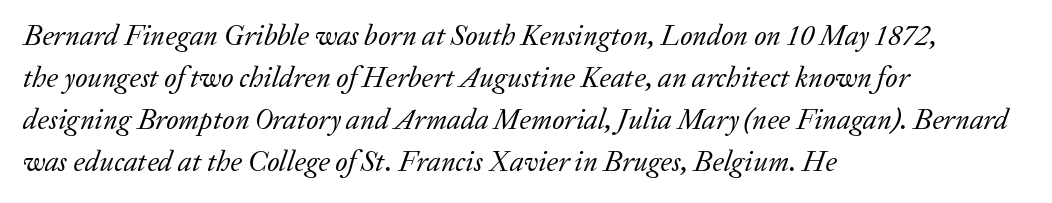
The image shows 29 px regular-weight serif type, italic (leaning right); set left-aligned, normal line spacing (1.45x), normal letter spacing, not underlined; low stroke contrast and a medium x-height.
